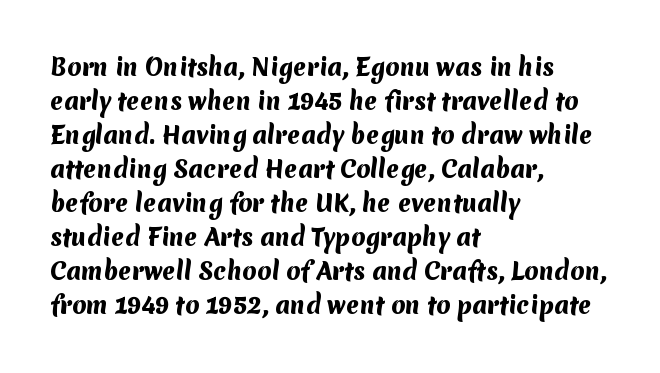
{"bold": "yes", "underline": "no", "align": "left", "line_spacing": "normal", "line_spacing_ratio": 1.48, "letter_spacing": "normal", "letter_spacing_em": 0.0, "glyph_px": 23}
